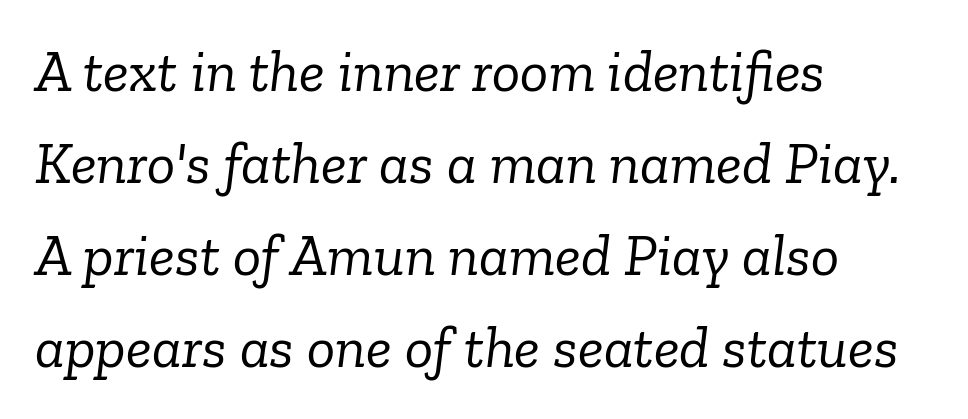
The image shows 59 px light serif type, italic (leaning right); set left-aligned, normal line spacing (1.56x), normal letter spacing, not underlined; low stroke contrast and a medium x-height.
